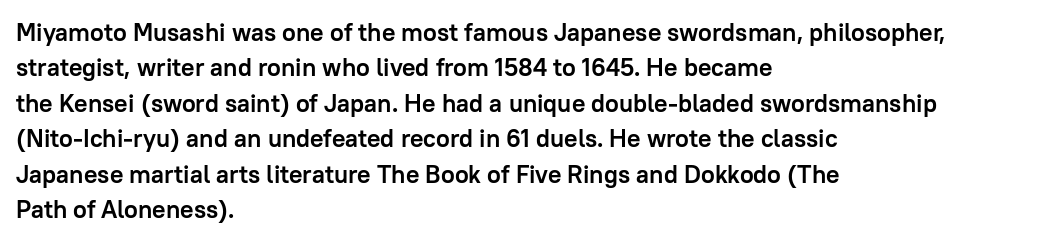
The strokes are fattened all the way to bold. Does the copy run flush right? No — it runs flush left. The face used here is rendered with its standard letterfit. Does the leading feel generous? No, just average. The typography opts for an upright posture over an oblique one.
